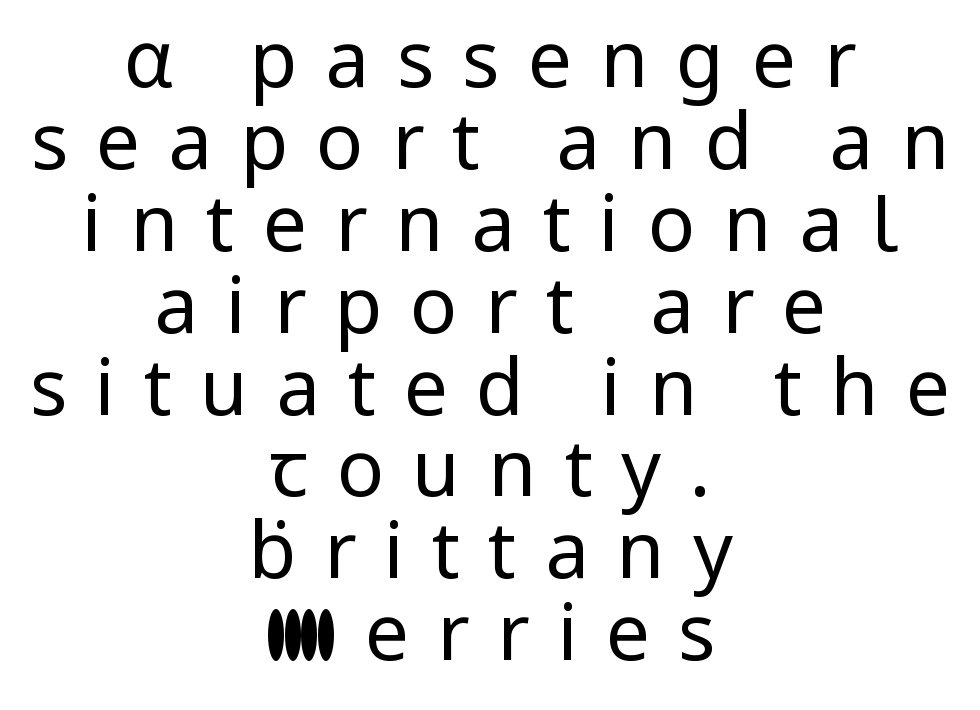
The image shows 78 px regular-weight sans-serif type, upright; set centered, tight line spacing (1.05x), unusually wide letter spacing (+0.36 em), not underlined; low stroke contrast and a medium x-height.
